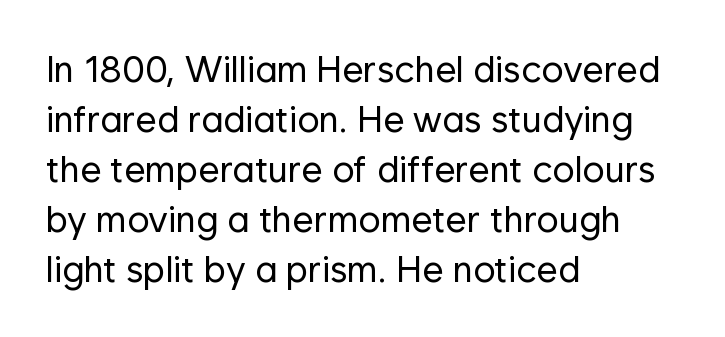
Q: Is the text bold? A: No.
Q: Is the text italic (slanted)? A: No, it is upright.
Q: Is the typeface a serif or a sans-serif typeface? A: Sans-serif.
Q: Is the text underlined? A: No.
Q: How is the paragraph aligned? A: Left-aligned.
Q: Is the spacing between letters normal or unusually wide? A: Normal.
Q: Is the spacing between lines tight, normal or loose? A: Normal.
Q: Width (condensed, normal, or wide)? A: Normal.
Q: Stroke contrast? A: Low.
Q: x-height? A: Medium.
Q: Monospaced? A: No.
